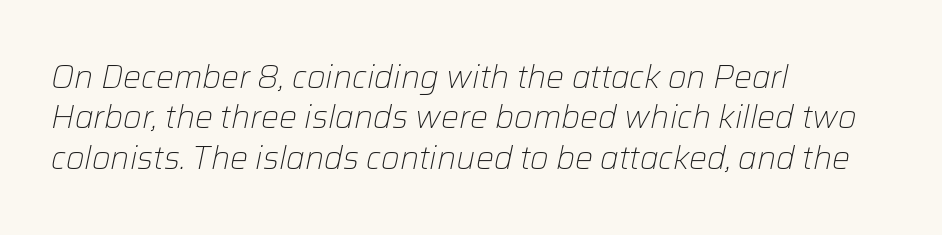
Q: Is the text bold? A: No.
Q: Is the text italic (slanted)? A: Yes, it leans right by about 12 degrees.
Q: Is the text underlined? A: No.
Q: How is the paragraph aligned? A: Left-aligned.
Q: Is the spacing between letters normal or unusually wide? A: Normal.
Q: Is the spacing between lines tight, normal or loose? A: Normal.
Q: Width (condensed, normal, or wide)? A: Normal.
Q: Stroke contrast? A: Low.
Q: x-height? A: Medium.
Q: Monospaced? A: No.
